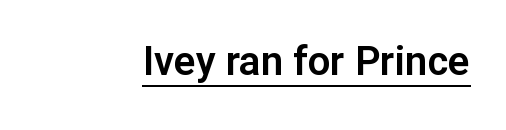
{"serif": "no", "italic": "no", "width": "normal", "stroke_contrast": "low", "x_height": "medium", "monospaced": "no", "underline": "yes", "letter_spacing": "normal", "letter_spacing_em": 0.0, "glyph_px": 40}
